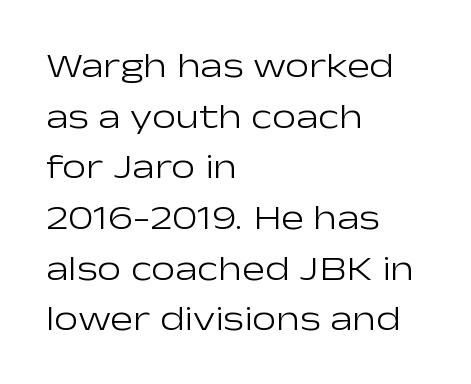
Q: Is the text bold? A: No.
Q: Is the text italic (slanted)? A: No, it is upright.
Q: Is the typeface a serif or a sans-serif typeface? A: Sans-serif.
Q: Is the text underlined? A: No.
Q: How is the paragraph aligned? A: Left-aligned.
Q: Is the spacing between letters normal or unusually wide? A: Normal.
Q: Is the spacing between lines tight, normal or loose? A: Normal.
Q: Width (condensed, normal, or wide)? A: Wide.
Q: Stroke contrast? A: Low.
Q: x-height? A: Medium.
Q: Monospaced? A: No.
